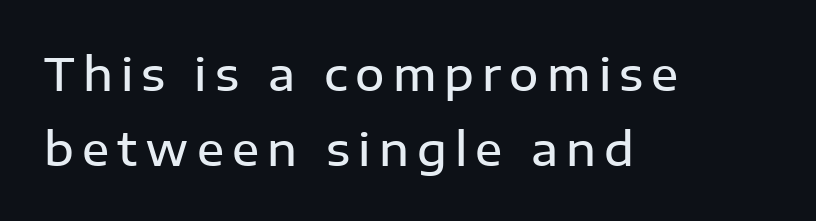
{"serif": "no", "italic": "no", "bold": "semi", "weight": "semibold", "width": "normal", "stroke_contrast": "low", "x_height": "medium", "monospaced": "no", "underline": "no", "align": "left", "line_spacing": "normal", "line_spacing_ratio": 1.67, "glyph_px": 45}
